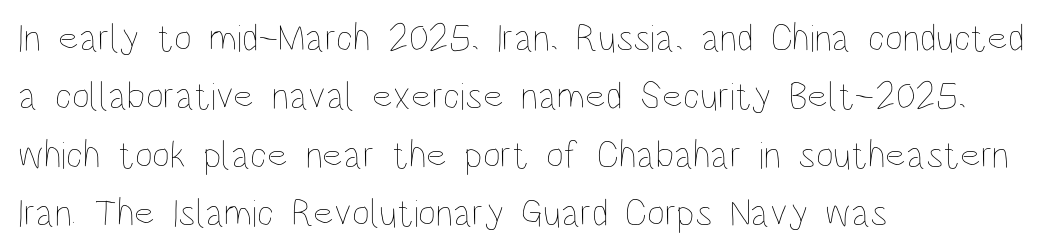
Q: Is the text bold? A: No.
Q: Is the text italic (slanted)? A: No, it is upright.
Q: Is the text underlined? A: No.
Q: How is the paragraph aligned? A: Left-aligned.
Q: Is the spacing between letters normal or unusually wide? A: Normal.
Q: Is the spacing between lines tight, normal or loose? A: Normal.
Q: Width (condensed, normal, or wide)? A: Condensed.
Q: Stroke contrast? A: Low.
Q: x-height? A: Large.
Q: Monospaced? A: No.
